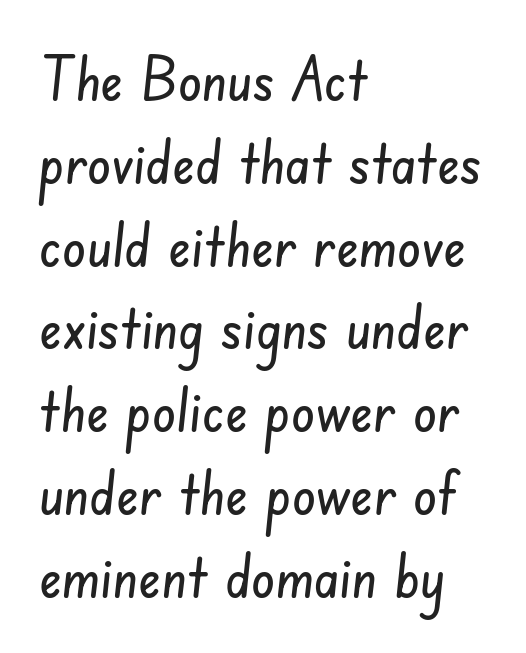
The image shows 60 px condensed sans-serif type; set left-aligned, normal line spacing (1.38x), normal letter spacing, not underlined; low stroke contrast and a small x-height.
